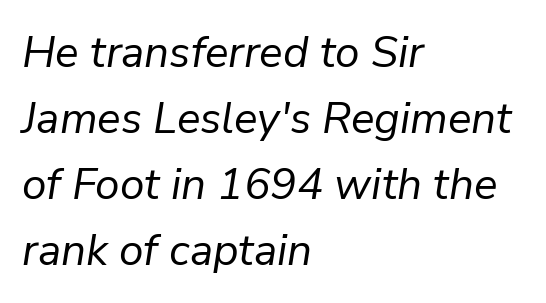
{"italic": "yes", "lean": "right", "slant_degrees": 9, "bold": "no", "weight": "regular", "width": "normal", "stroke_contrast": "low", "x_height": "medium", "monospaced": "no", "underline": "no", "align": "left", "line_spacing": "normal", "line_spacing_ratio": 1.5, "letter_spacing": "normal", "letter_spacing_em": 0.0, "glyph_px": 44}
